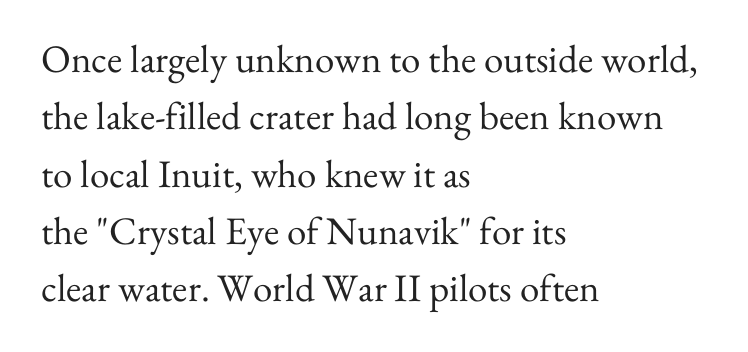
The image shows 39 px regular-weight serif type, upright; set left-aligned, normal line spacing (1.47x), normal letter spacing, not underlined; medium stroke contrast and a small x-height.
